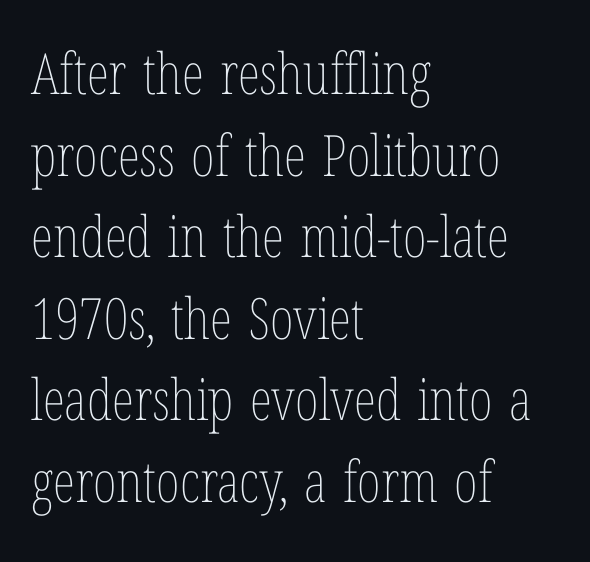
Q: Is the text bold? A: No.
Q: Is the text italic (slanted)? A: No, it is upright.
Q: Is the text underlined? A: No.
Q: How is the paragraph aligned? A: Left-aligned.
Q: Is the spacing between letters normal or unusually wide? A: Normal.
Q: Is the spacing between lines tight, normal or loose? A: Normal.
Q: Width (condensed, normal, or wide)? A: Condensed.
Q: Stroke contrast? A: Low.
Q: x-height? A: Medium.
Q: Monospaced? A: No.
